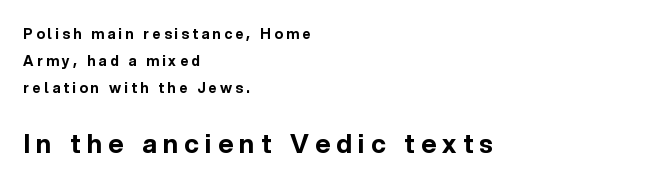
Q: Is the text bold? A: Yes.
Q: Is the text italic (slanted)? A: No, it is upright.
Q: Is the text underlined? A: No.
Q: How is the paragraph aligned? A: Left-aligned.
Q: Is the spacing between letters normal or unusually wide? A: Unusually wide.
Q: Is the spacing between lines tight, normal or loose? A: Loose.
Q: Which block of text is set in a larger size, the first (top) or the second (bottom)? A: The second (bottom) one.
